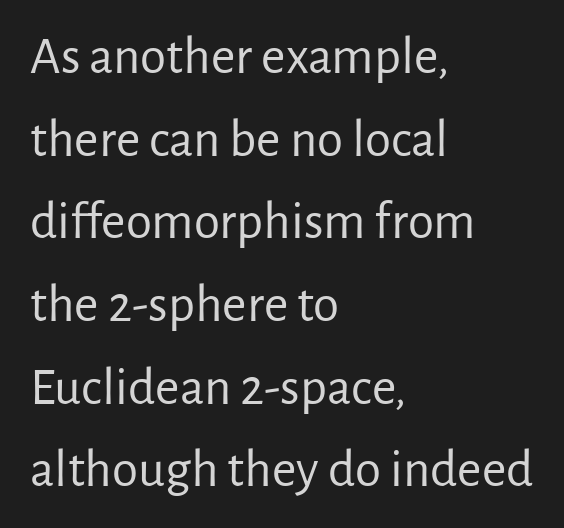
{"serif": "no", "italic": "no", "bold": "no", "weight": "regular", "width": "normal", "stroke_contrast": "low", "x_height": "medium", "monospaced": "no", "underline": "no", "align": "left", "line_spacing": "normal", "line_spacing_ratio": 1.56, "letter_spacing": "normal", "letter_spacing_em": 0.0, "glyph_px": 53}
